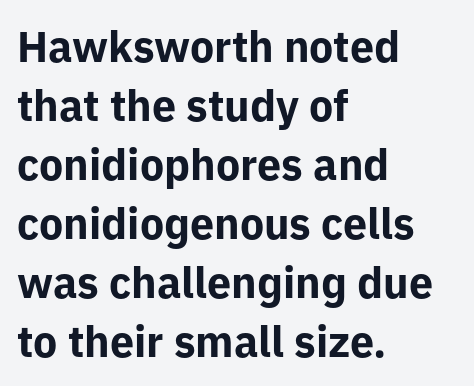
Q: Is the text bold? A: Yes.
Q: Is the text italic (slanted)? A: No, it is upright.
Q: Is the typeface a serif or a sans-serif typeface? A: Sans-serif.
Q: Is the text underlined? A: No.
Q: How is the paragraph aligned? A: Left-aligned.
Q: Is the spacing between letters normal or unusually wide? A: Normal.
Q: Is the spacing between lines tight, normal or loose? A: Normal.
Q: Width (condensed, normal, or wide)? A: Normal.
Q: Stroke contrast? A: Low.
Q: x-height? A: Medium.
Q: Monospaced? A: No.
